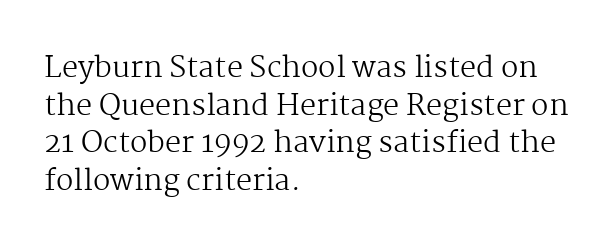
{"serif": "yes", "italic": "no", "bold": "no", "weight": "regular", "width": "normal", "stroke_contrast": "medium", "x_height": "medium", "monospaced": "no", "underline": "no", "align": "left", "line_spacing": "normal", "line_spacing_ratio": 1.3, "letter_spacing": "normal", "letter_spacing_em": 0.0, "glyph_px": 29}
